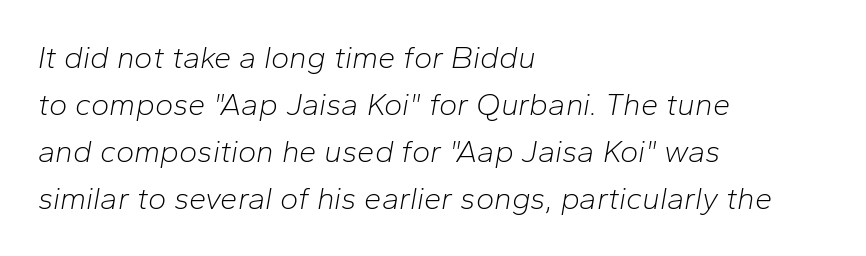
{"italic": "yes", "lean": "right", "slant_degrees": 10, "bold": "no", "weight": "light", "width": "normal", "stroke_contrast": "low", "x_height": "medium", "monospaced": "no", "underline": "no", "align": "left", "line_spacing": "normal", "line_spacing_ratio": 1.52, "letter_spacing": "normal", "letter_spacing_em": 0.0, "glyph_px": 31}
